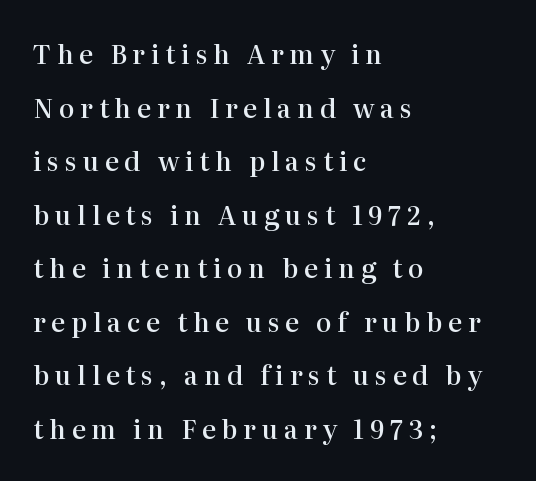
Each line starts at the same left margin while the right side varies. The glyphs have the mass of a demibold cut, below bold. Horizontal bands of white between lines are thick stripes. Lines of text with bare space underneath. What stands out about the letter spacing? Its width — letters are far apart.
